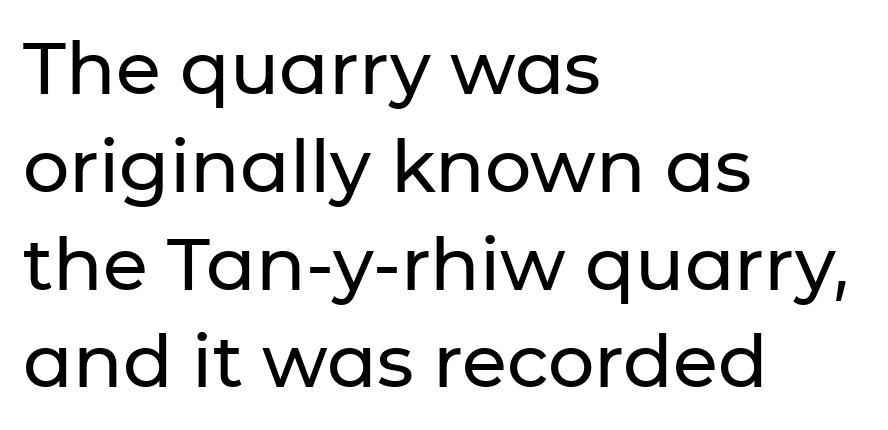
The rendering anchors every line to the left-hand side. Tracking value appears to be zero — textbook default spacing. The strip under each line holds only bare page. Baseline-to-baseline distance is the conventional proportion of letter height.
